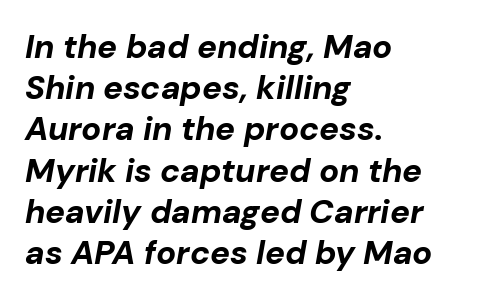
Q: Is the text bold? A: Yes.
Q: Is the text italic (slanted)? A: Yes, it leans right by about 10 degrees.
Q: Is the text underlined? A: No.
Q: How is the paragraph aligned? A: Left-aligned.
Q: Is the spacing between letters normal or unusually wide? A: Normal.
Q: Is the spacing between lines tight, normal or loose? A: Normal.
Q: Width (condensed, normal, or wide)? A: Normal.
Q: Stroke contrast? A: Low.
Q: x-height? A: Medium.
Q: Monospaced? A: No.
